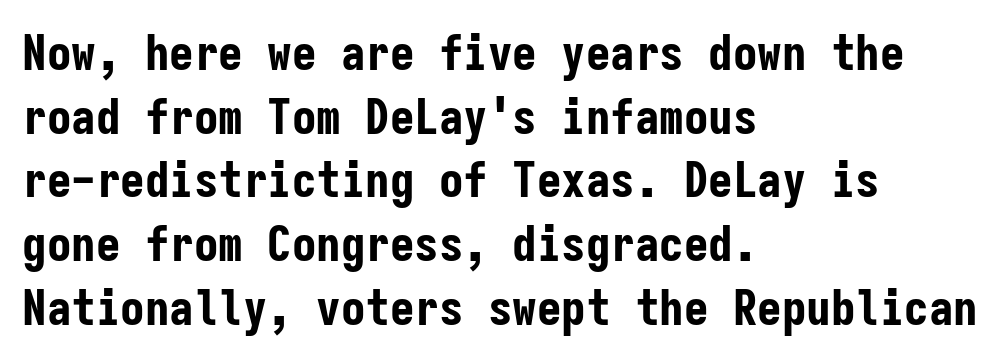
{"serif": "no", "italic": "no", "bold": "yes", "weight": "bold", "width": "condensed", "stroke_contrast": "low", "x_height": "medium", "monospaced": "yes", "underline": "no", "align": "left", "line_spacing": "normal", "line_spacing_ratio": 1.3, "letter_spacing": "normal", "letter_spacing_em": 0.0, "glyph_px": 49}
